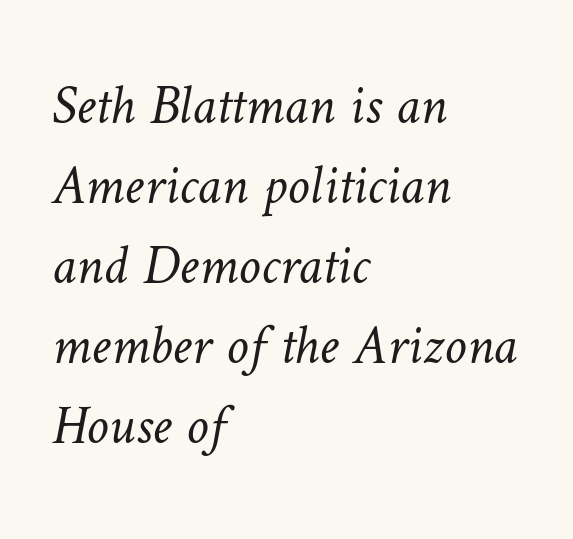
{"bold": "no", "weight": "light", "width": "normal", "stroke_contrast": "low", "x_height": "medium", "monospaced": "no", "underline": "no", "align": "left", "line_spacing": "normal", "line_spacing_ratio": 1.43, "letter_spacing": "normal", "letter_spacing_em": 0.0, "glyph_px": 56}
